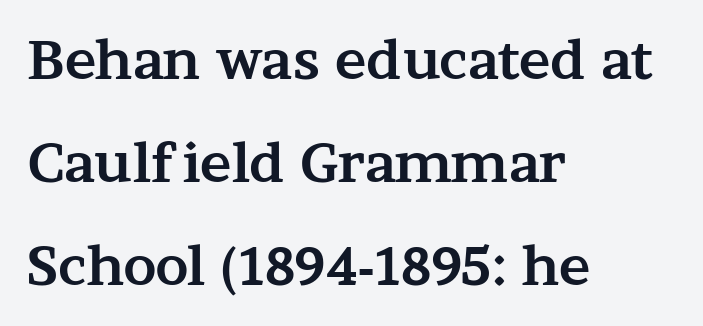
{"serif": "yes", "italic": "no", "bold": "yes", "weight": "bold", "width": "wide", "stroke_contrast": "medium", "x_height": "medium", "monospaced": "no", "underline": "no", "align": "left", "line_spacing": "loose", "line_spacing_ratio": 1.94, "letter_spacing": "normal", "letter_spacing_em": 0.0, "glyph_px": 53}
